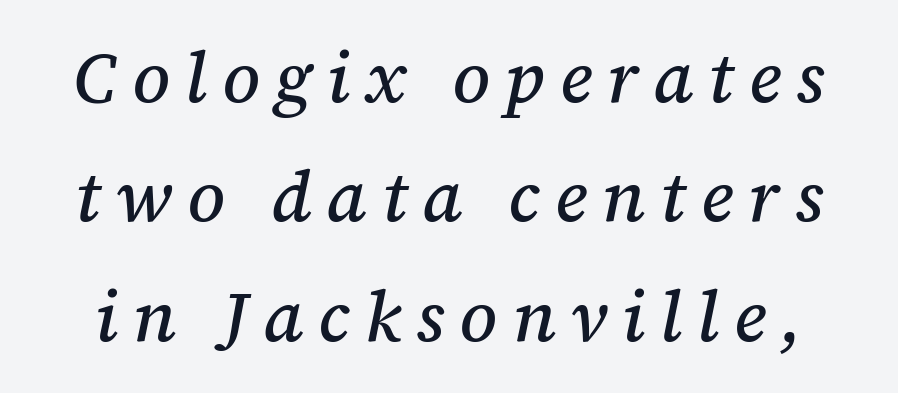
The image shows 71 px serif type, italic (leaning right); set normal line spacing (1.68x), unusually wide letter spacing (+0.21 em), not underlined; medium stroke contrast and a medium x-height.
